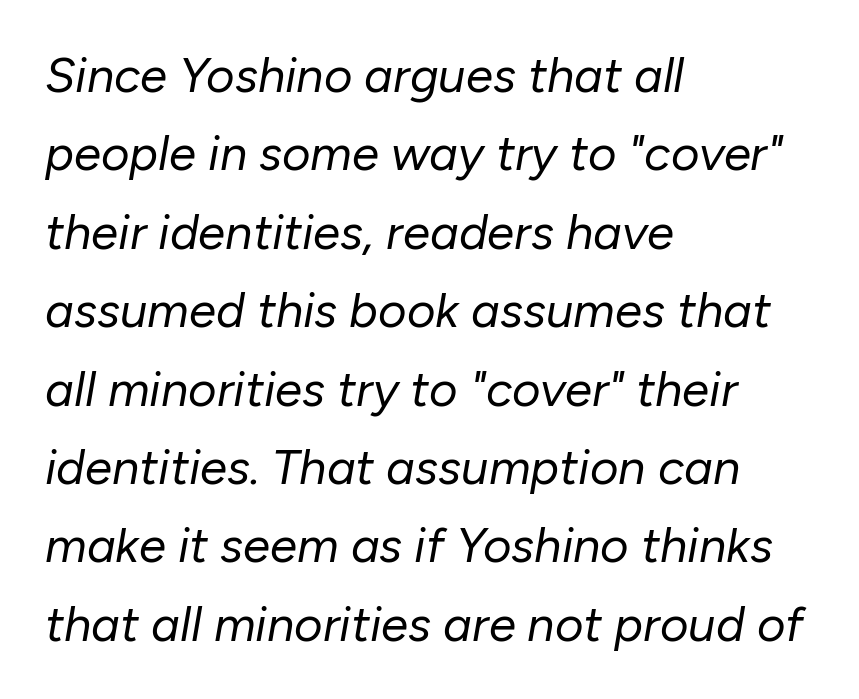
The image shows 49 px regular-weight type, italic (leaning right); set left-aligned, normal line spacing (1.6x), normal letter spacing, not underlined; low stroke contrast and a medium x-height.
